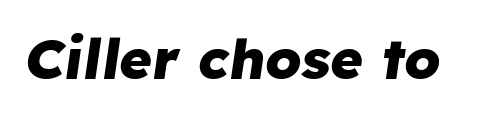
Nobody drew a line under any word here. The face used here is proportionally spaced, like ordinary book or web type. Designer's note — italics engaged. On the weight axis this lands at bold, roughly 700. Does extra space separate the letters? No, they use regular spacing.
